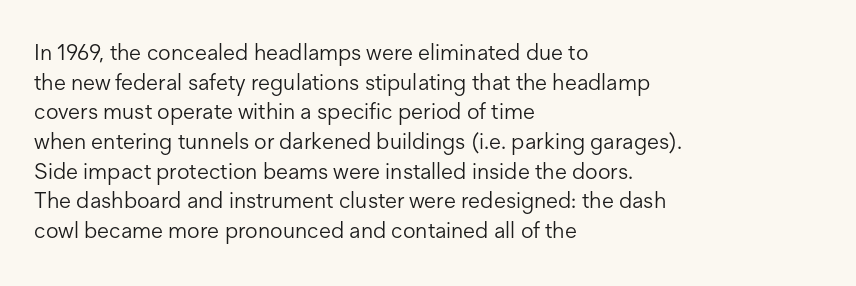
Unmarked baselines from the first word to the last. The designer left line spacing at the default. The rendering anchors every line to the left-hand side. The gaps between neighbouring characters are ordinary and unremarkable. The type sits square on the baseline with zero lean.
